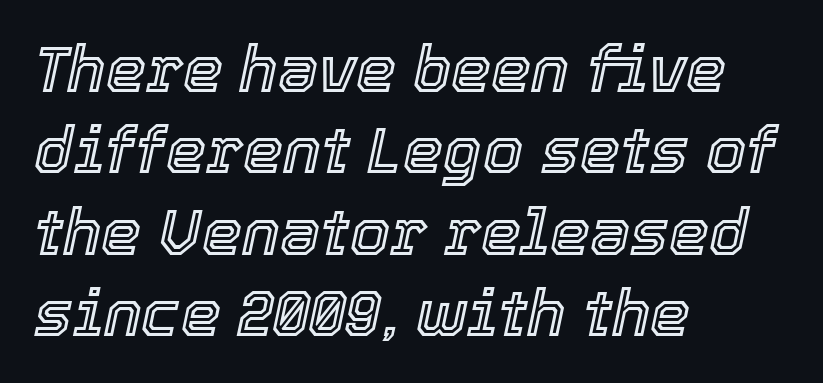
The lines sit at an ordinary, default distance from one another. Every character sits at an angle, as italics do. The setting favours the left margin, as ordinary paragraphs usually do. Anything drawn beneath the words? Only blank space.
